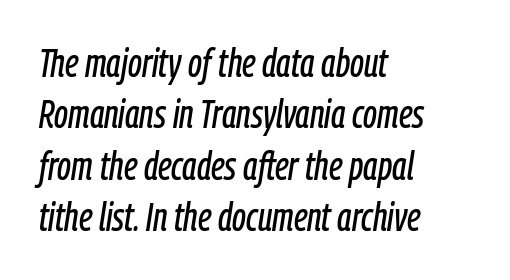
The image shows 39 px condensed type, italic (leaning right); set left-aligned, normal line spacing (1.32x), normal letter spacing, not underlined; low stroke contrast and a medium x-height.
